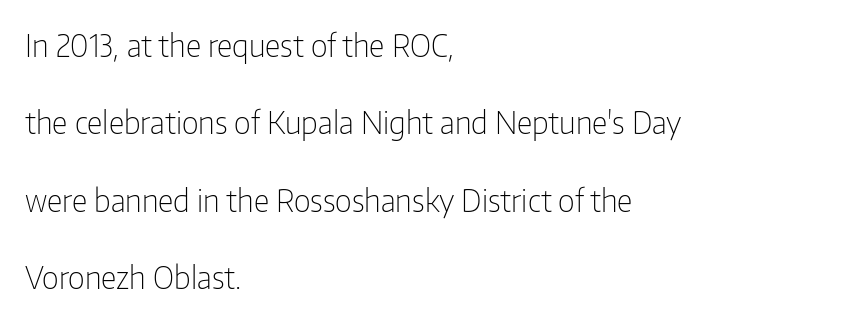
{"serif": "no", "italic": "no", "bold": "no", "weight": "light", "width": "condensed", "stroke_contrast": "low", "x_height": "medium", "monospaced": "no", "underline": "no", "align": "left", "line_spacing": "loose", "line_spacing_ratio": 2.5, "letter_spacing": "normal", "letter_spacing_em": 0.0, "glyph_px": 31}
